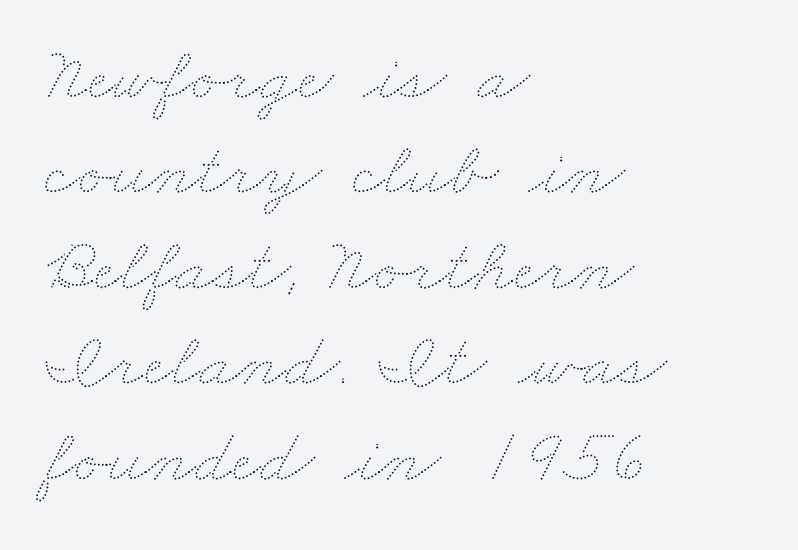
{"bold": "no", "weight": "thin", "width": "wide", "stroke_contrast": "medium", "x_height": "small", "monospaced": "no", "underline": "no", "align": "left", "line_spacing_ratio": 1.24, "letter_spacing": "normal", "letter_spacing_em": 0.0, "glyph_px": 77}
